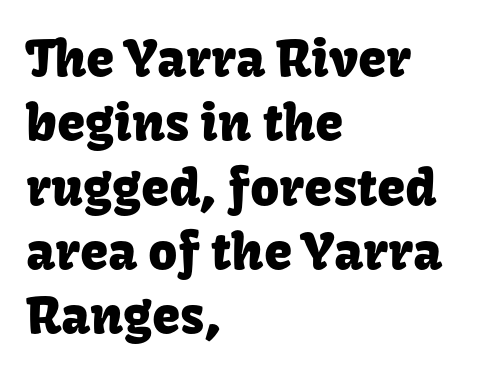
The image shows 51 px sans-serif type, upright; set left-aligned, normal line spacing (1.26x), normal letter spacing, not underlined; low stroke contrast and a medium x-height.
